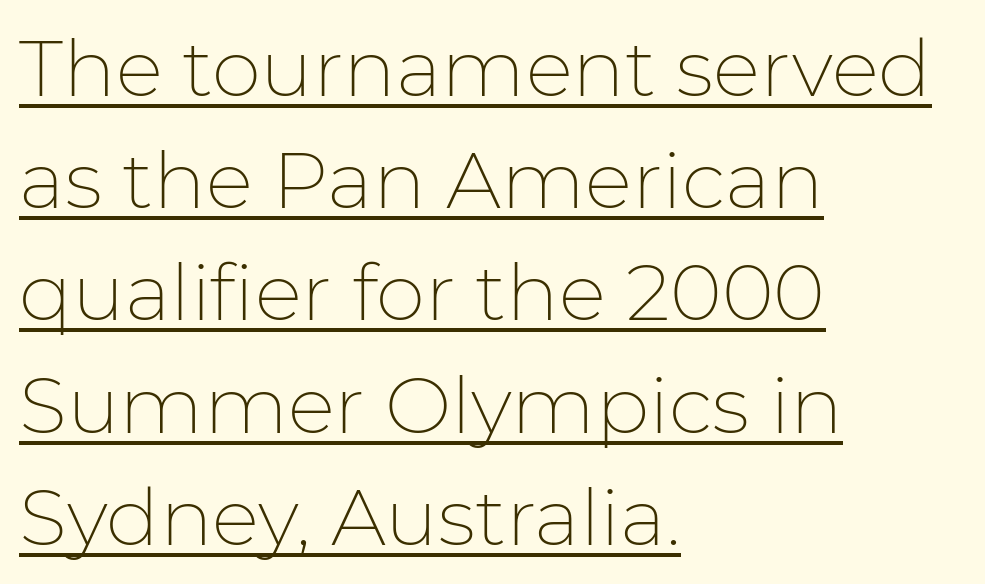
{"serif": "no", "italic": "no", "bold": "no", "weight": "thin", "width": "normal", "stroke_contrast": "low", "x_height": "medium", "monospaced": "no", "underline": "yes", "align": "left", "line_spacing": "normal", "line_spacing_ratio": 1.42, "letter_spacing": "normal", "letter_spacing_em": 0.0, "glyph_px": 79}
